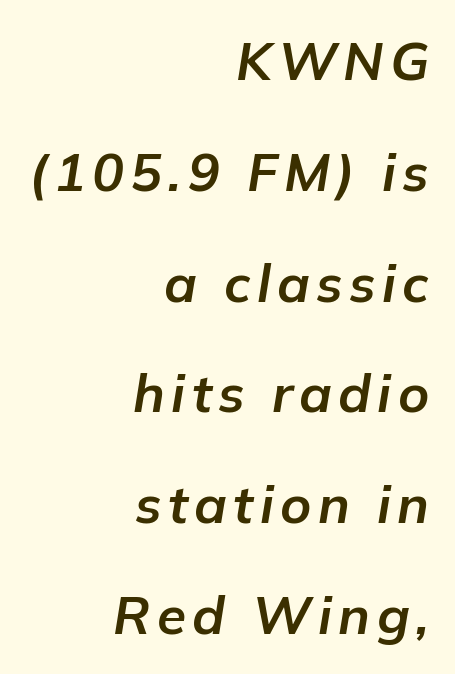
The image shows 53 px bold type, italic (leaning right); set right-aligned, loose line spacing (2.09x), not underlined; low stroke contrast and a medium x-height.
